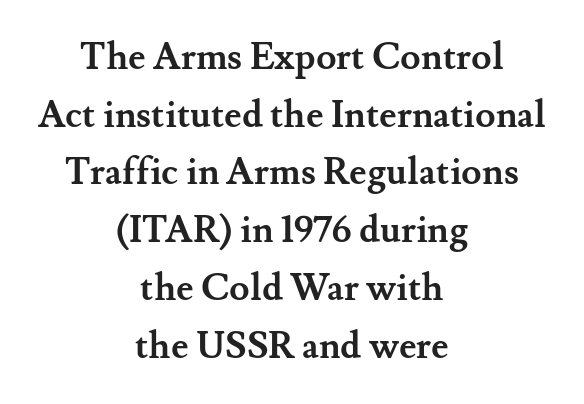
A typesetter would call this proportional, since set widths differ per character. Horizontal alignment here is central, giving a formal, balanced look. The foot of each line stays bare and open. A typesetter would mark this as roman, not italic.
